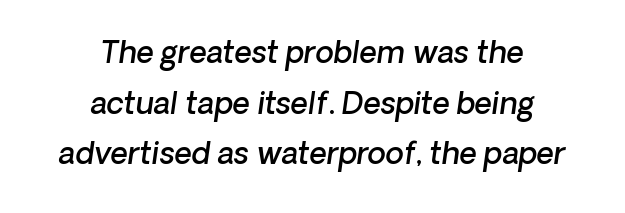
These lines sit exactly where default settings would place them. The strip under each line holds only bare page. Does the type have serifs? No, each stem ends abruptly. In CSS terms this would be text-align: center. The letters sit at their default tracking, neither squeezed nor spread.
